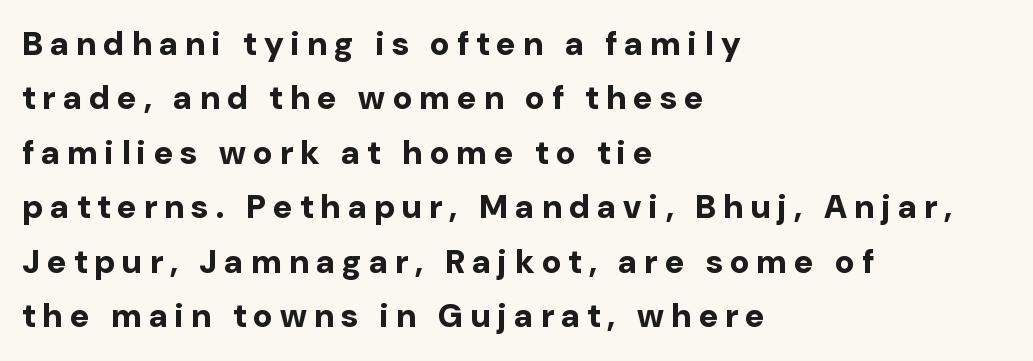
The image shows 33 px bold sans-serif type, upright; set left-aligned, normal line spacing (1.65x), unusually wide letter spacing (+0.23 em), not underlined; low stroke contrast and a medium x-height.
